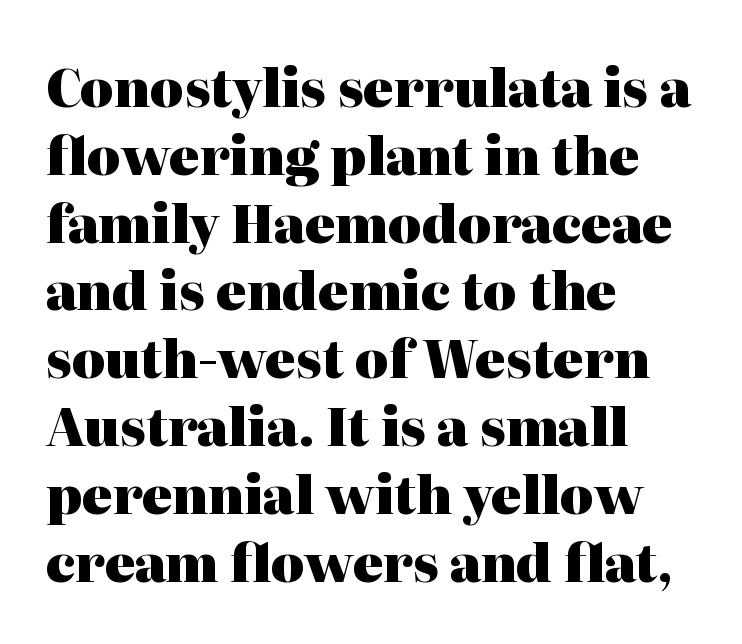
{"serif": "yes", "italic": "no", "bold": "yes", "weight": "heavy", "width": "normal", "stroke_contrast": "high", "x_height": "medium", "monospaced": "no", "underline": "no", "align": "left", "line_spacing": "normal", "line_spacing_ratio": 1.33, "letter_spacing": "normal", "letter_spacing_em": 0.0, "glyph_px": 51}
